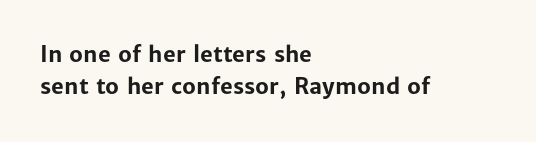
These lines were composed using upright roman letters. Bare-footed words on every line. The vertical gap from one line to the next is medium. Leftover space on each line is placed entirely after the last word. The line texture is even and compact thanks to regular tracking.
